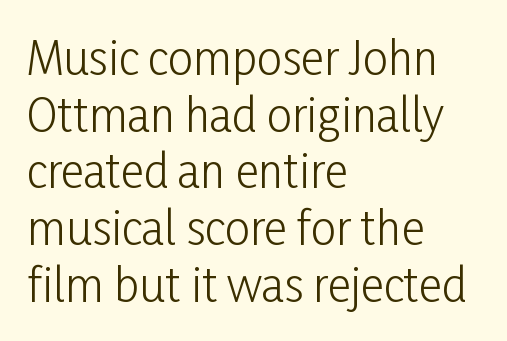
{"serif": "no", "italic": "no", "bold": "no", "weight": "light", "width": "condensed", "stroke_contrast": "low", "x_height": "medium", "monospaced": "no", "underline": "no", "align": "left", "line_spacing": "normal", "line_spacing_ratio": 1.26, "letter_spacing": "normal", "letter_spacing_em": 0.0, "glyph_px": 45}
